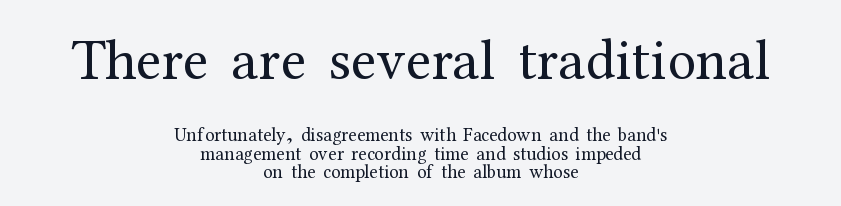
The image shows 58 px regular-weight serif type, upright; set centered, tight line spacing (0.98x), normal letter spacing, not underlined; the first (top) block is 3.05x larger; medium stroke contrast and a medium x-height.
